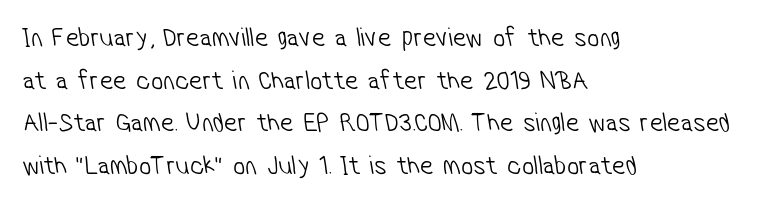
Q: Is the text bold? A: No.
Q: Is the text underlined? A: No.
Q: How is the paragraph aligned? A: Left-aligned.
Q: Is the spacing between letters normal or unusually wide? A: Normal.
Q: Is the spacing between lines tight, normal or loose? A: Normal.
